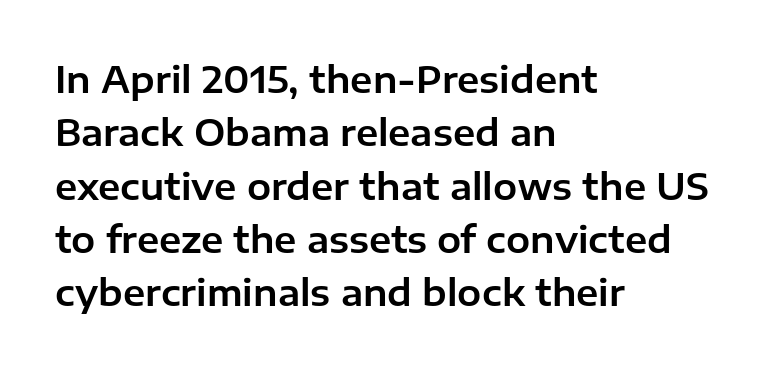
Check the space under the baseline: it is left empty. This sample uses an upright cut, with every glyph sitting square on the baseline. Interline gaps are of average width in this sample. Caption: standard tracking, unaltered. The rendering shows plain stroke endings on the letterforms — a sans-serif design.
